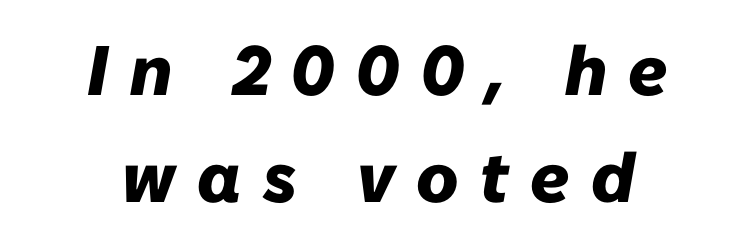
The image shows 70 px heavy type, italic (leaning right); set centered, normal line spacing (1.53x), unusually wide letter spacing (+0.31 em), not underlined; low stroke contrast and a medium x-height.
